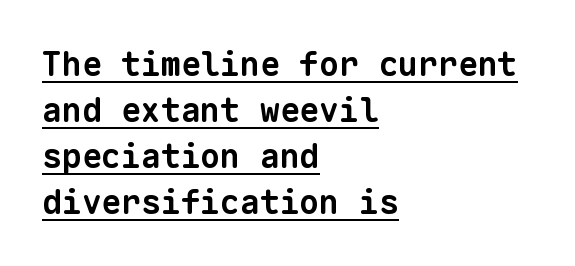
Looks like terminal output: every glyph gets an equal slot. Is there much room between lines? A standard amount, neither cramped nor airy. A baseline rule has been typeset under these characters. Words appear dense and cohesive because spacing is normal. Grotesque or geometric, the face here clearly has no serifs. These lines carry a lot of weight — the face is fully bold.
